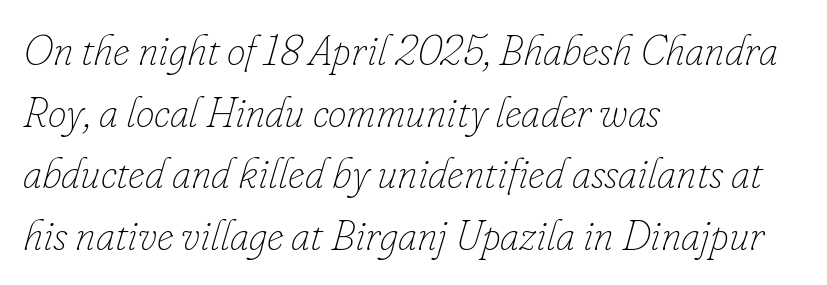
{"italic": "yes", "lean": "right", "slant_degrees": 16, "bold": "no", "weight": "thin", "width": "normal", "stroke_contrast": "low", "x_height": "small", "monospaced": "no", "underline": "no", "align": "left", "line_spacing": "normal", "line_spacing_ratio": 1.47, "letter_spacing": "normal", "letter_spacing_em": 0.0, "glyph_px": 42}
